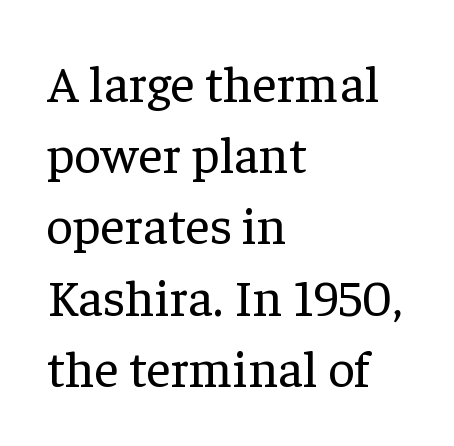
Q: Is the text bold? A: No.
Q: Is the text italic (slanted)? A: No, it is upright.
Q: Is the typeface a serif or a sans-serif typeface? A: Serif.
Q: Is the text underlined? A: No.
Q: How is the paragraph aligned? A: Left-aligned.
Q: Is the spacing between letters normal or unusually wide? A: Normal.
Q: Is the spacing between lines tight, normal or loose? A: Normal.
Q: Width (condensed, normal, or wide)? A: Normal.
Q: Stroke contrast? A: Low.
Q: x-height? A: Medium.
Q: Monospaced? A: No.
